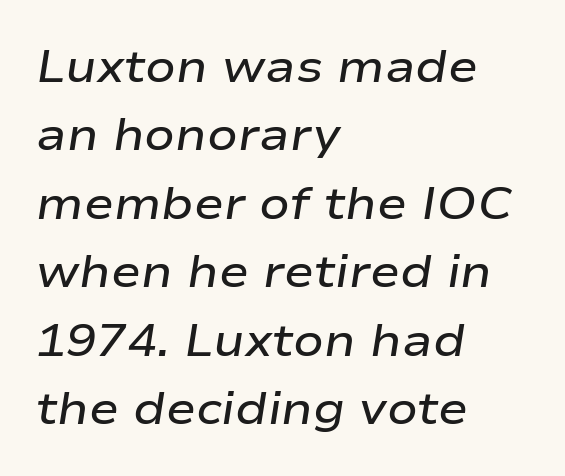
These lines were composed using italics. Semibold letterforms, between regular and bold. You could not count columns in this text — the font is proportionally spaced. A student would call this left alignment; a typographer would say flush left, rag right. The space beneath each line is pristine and unruled. Leading matches the norm, producing a regular column.
